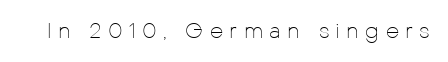
{"italic": "no", "bold": "no", "underline": "no", "letter_spacing": "wide", "letter_spacing_em": 0.3, "glyph_px": 21}
